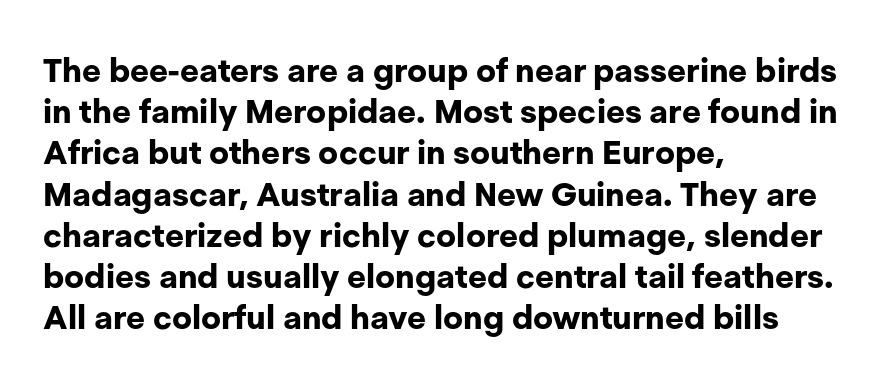
{"serif": "no", "italic": "no", "bold": "yes", "weight": "bold", "width": "normal", "stroke_contrast": "low", "x_height": "medium", "monospaced": "no", "underline": "no", "align": "left", "line_spacing": "normal", "line_spacing_ratio": 1.25, "letter_spacing": "normal", "letter_spacing_em": 0.0, "glyph_px": 33}
